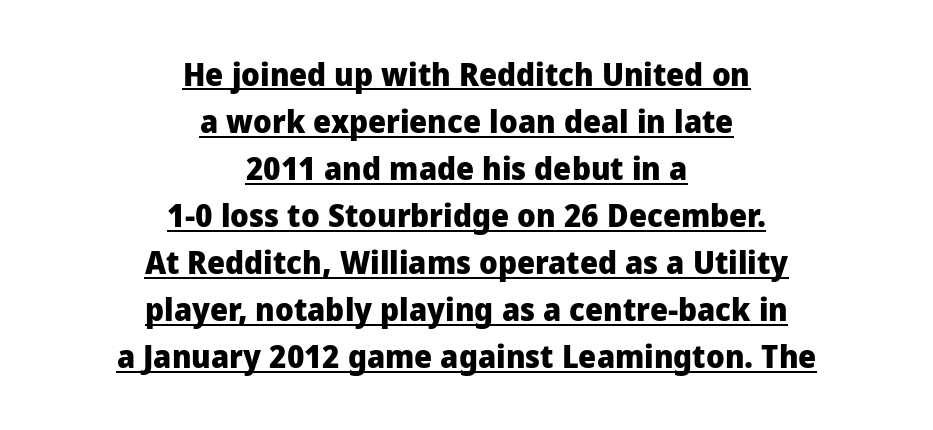
{"serif": "no", "italic": "no", "bold": "yes", "weight": "heavy", "width": "normal", "stroke_contrast": "low", "x_height": "medium", "monospaced": "no", "underline": "yes", "align": "center", "line_spacing": "normal", "line_spacing_ratio": 1.47, "letter_spacing": "normal", "letter_spacing_em": 0.0, "glyph_px": 32}
